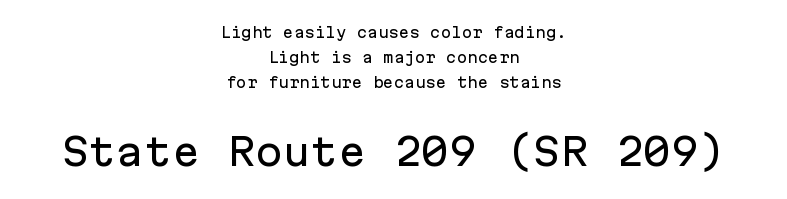
{"serif": "no", "italic": "no", "width": "normal", "stroke_contrast": "low", "x_height": "medium", "monospaced": "yes", "underline": "no", "align": "center", "line_spacing_ratio": 1.8, "letter_spacing": "normal", "letter_spacing_em": 0.0, "larger_block": "second", "size_ratio": 2.64, "glyph_px": 37}
